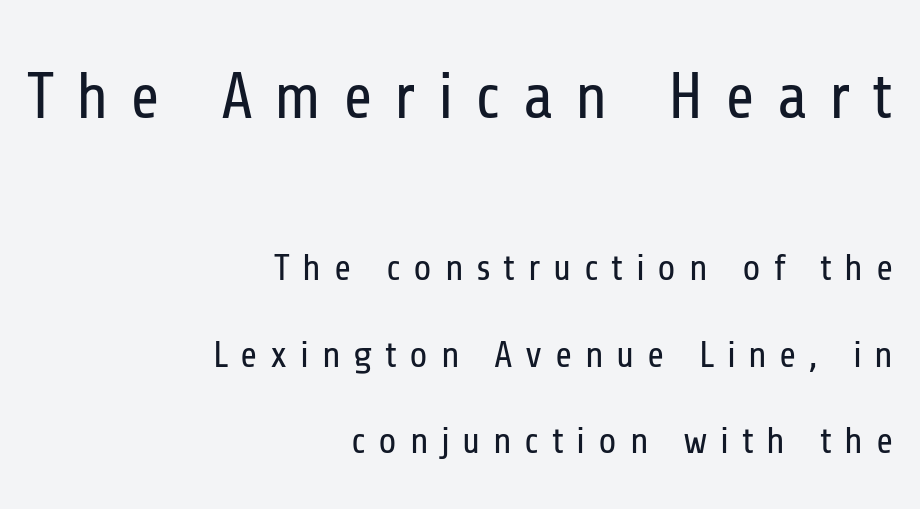
This is roman type, the default non-slanted kind. The face used here is a sans, in the tradition of grotesques and geometrics. The letters look calm and open, with moderate or lighter stems. Underlining? Definitely not there.
